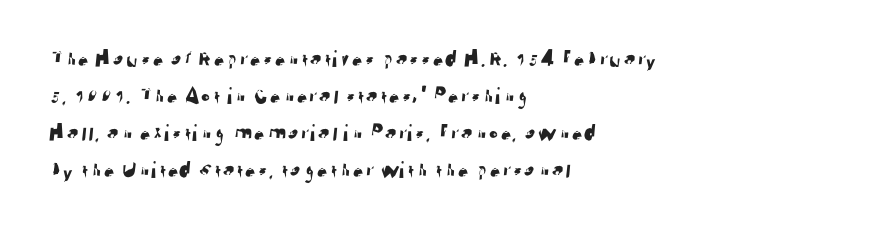
The space beneath each line is pristine and unruled. Nobody touched the tracking dial on this one. One-word summary of the alignment: left. The vertical gap from one line to the next is medium.
